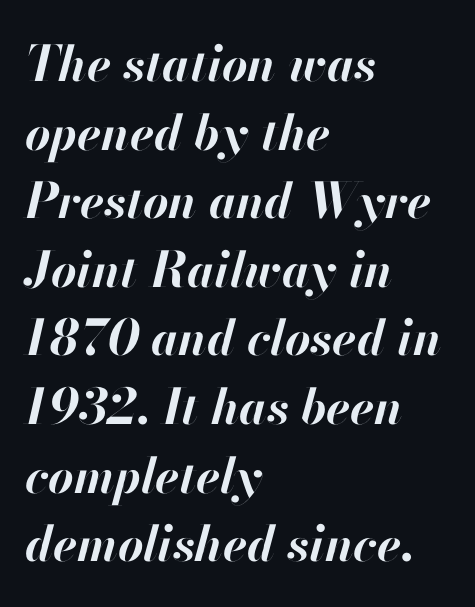
The font is running at its bold setting. The gaps between neighbouring characters are ordinary and unremarkable. Successive baselines arrive at the customary interval. Notice how the stems are inclined rather than vertical — that's the hallmark of italics.
